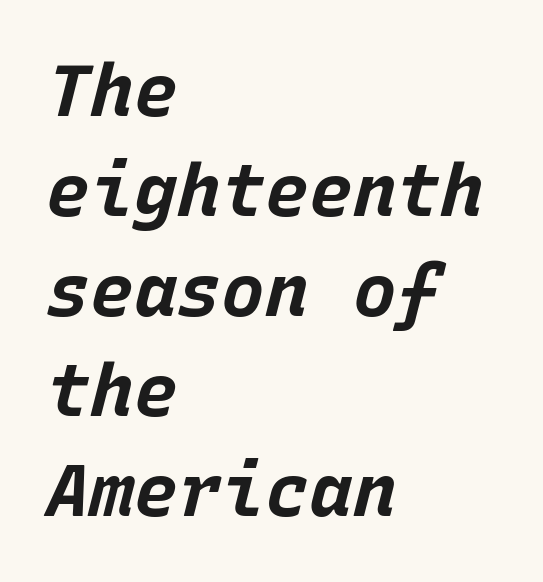
{"italic": "yes", "lean": "right", "slant_degrees": 15, "bold": "yes", "weight": "bold", "width": "normal", "stroke_contrast": "low", "x_height": "large", "monospaced": "yes", "underline": "no", "align": "left", "line_spacing": "normal", "line_spacing_ratio": 1.37, "letter_spacing": "normal", "letter_spacing_em": 0.0, "glyph_px": 73}
